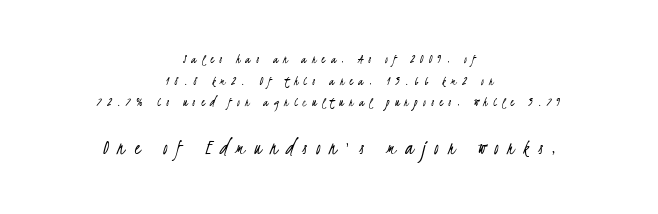
{"bold": "no", "underline": "no", "align": "center", "line_spacing": "normal", "line_spacing_ratio": 1.55, "letter_spacing": "wide", "letter_spacing_em": 0.39, "larger_block": "second", "size_ratio": 1.64, "glyph_px": 23}
